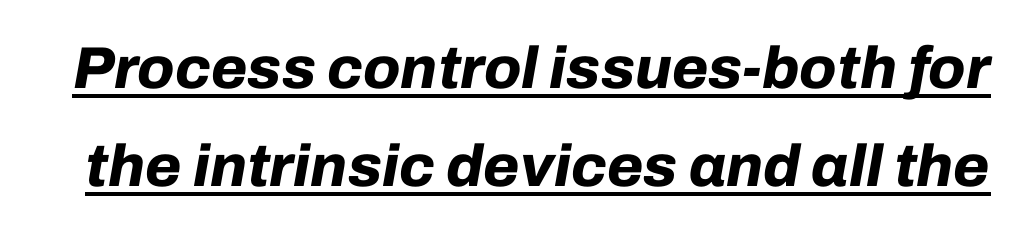
Q: Is the text bold? A: Yes.
Q: Is the text italic (slanted)? A: Yes, it leans right by about 10 degrees.
Q: Is the text underlined? A: Yes.
Q: Is the spacing between letters normal or unusually wide? A: Normal.
Q: Is the spacing between lines tight, normal or loose? A: Normal.
Q: Width (condensed, normal, or wide)? A: Normal.
Q: Stroke contrast? A: Low.
Q: x-height? A: Medium.
Q: Monospaced? A: No.
